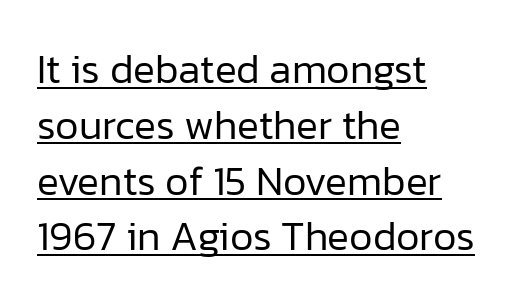
{"serif": "no", "italic": "no", "bold": "no", "weight": "regular", "width": "normal", "stroke_contrast": "low", "x_height": "medium", "monospaced": "no", "underline": "yes", "align": "left", "line_spacing": "normal", "line_spacing_ratio": 1.36, "letter_spacing": "normal", "letter_spacing_em": 0.0, "glyph_px": 41}
